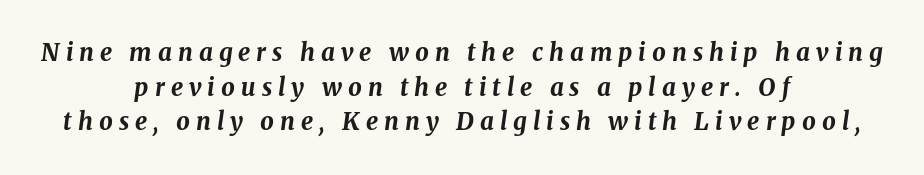
{"italic": "yes", "lean": "right", "slant_degrees": 8, "bold": "yes", "underline": "no", "align": "center", "line_spacing": "normal", "line_spacing_ratio": 1.44, "letter_spacing": "wide", "letter_spacing_em": 0.25, "glyph_px": 24}
